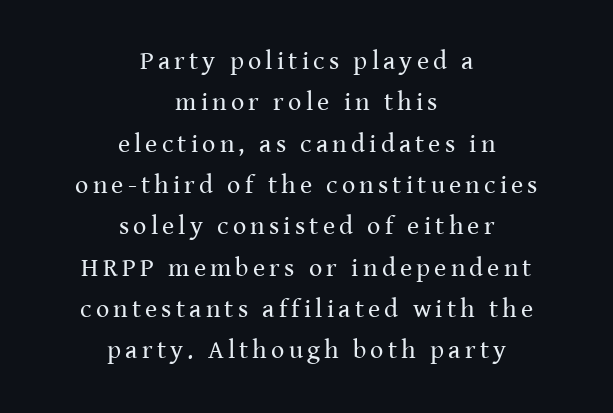
The image shows 26 px text type, upright; set centered, normal line spacing (1.59x), not underlined.
